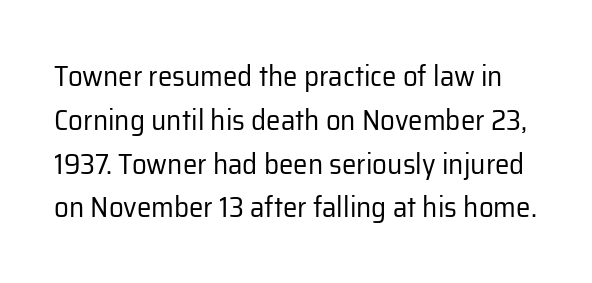
The strokes are not fattened; the text isn't bold. The letters carry no serifs — their stems end cleanly without finishing strokes. The vertical gap from one line to the next is medium. These lines are rendered in a variable-pitch font.
